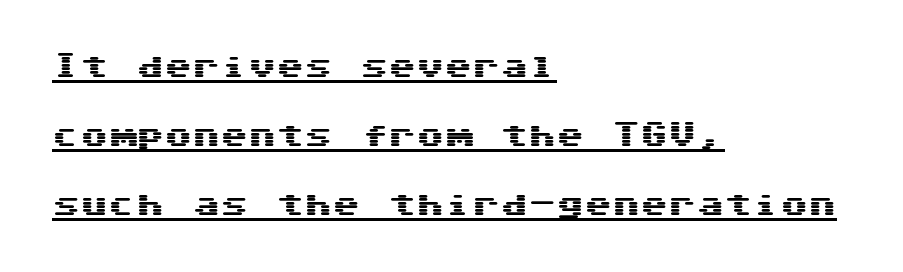
{"serif": "no", "italic": "no", "width": "wide", "stroke_contrast": "medium", "x_height": "medium", "underline": "yes", "align": "left", "line_spacing": "loose", "line_spacing_ratio": 2.47, "letter_spacing": "normal", "letter_spacing_em": 0.0, "glyph_px": 28}
